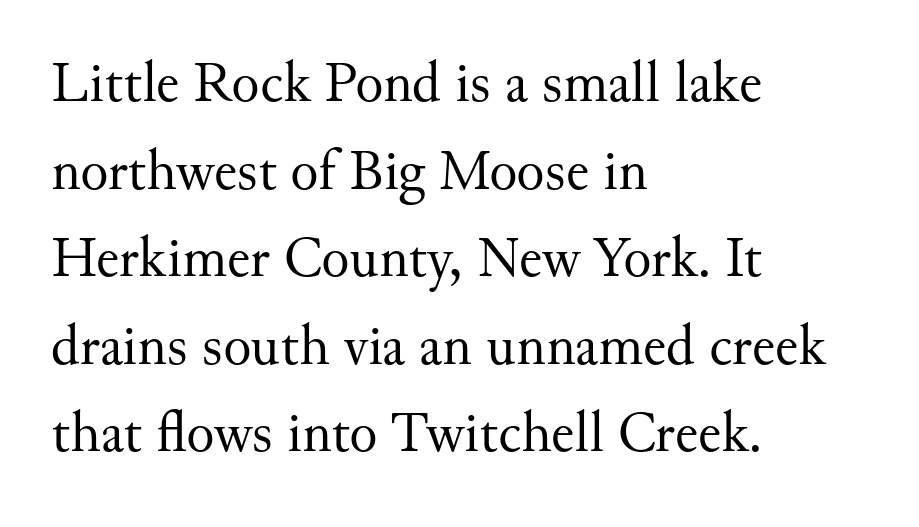
This is serif lettering, the kind often seen in printed books. Is the type heavy? It reads as light-to-regular instead. The setting favours the left margin, as ordinary paragraphs usually do. The face used here is proportionally spaced, like ordinary book or web type. You could call the tracking neutral — neither tight nor loose.
